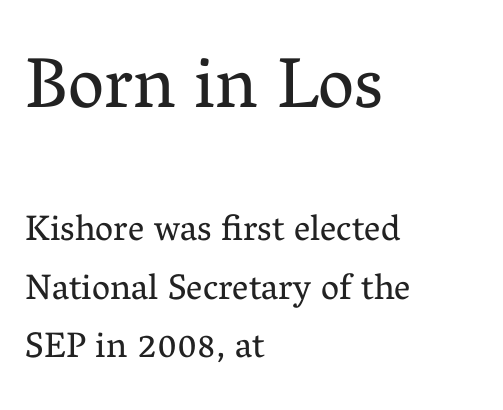
This reads as an unemphasized weight, regular at the heaviest. Summary of vertical rhythm: regular, with standard interline spacing. These lines are set flush left with a ragged right edge. Top chunk: large. Bottom chunk: small.
